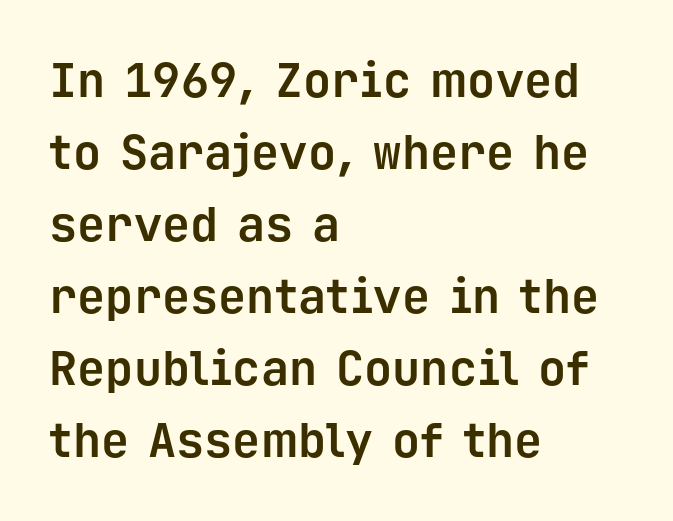
The image shows 47 px bold sans-serif type, upright, monospaced; set left-aligned, normal line spacing (1.53x), normal letter spacing, not underlined; low stroke contrast and a medium x-height.
